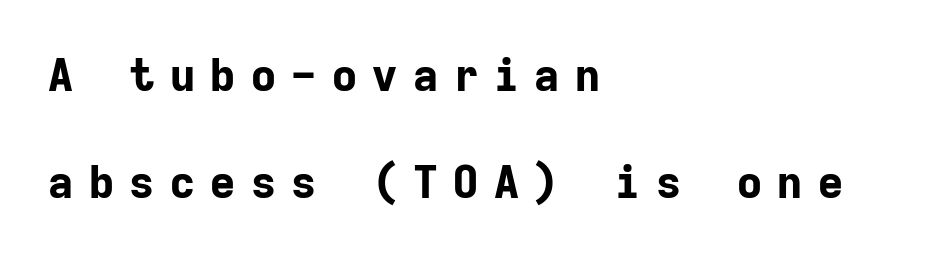
{"serif": "no", "italic": "no", "bold": "yes", "weight": "bold", "width": "normal", "stroke_contrast": "low", "x_height": "medium", "monospaced": "yes", "underline": "no", "align": "left", "line_spacing": "loose", "line_spacing_ratio": 2.37, "letter_spacing": "wide", "letter_spacing_em": 0.3, "glyph_px": 45}
